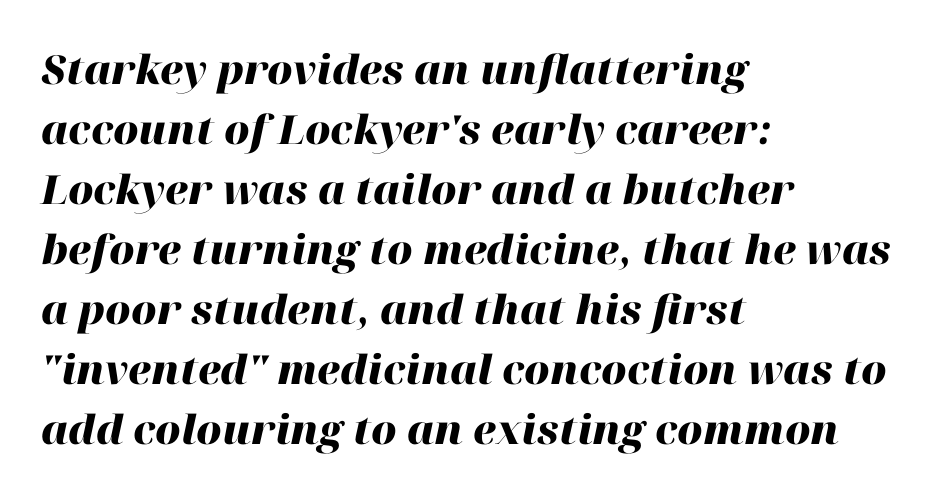
Only glyphs here, with clear space below each row. Between one letter and the next there's only the usual sliver of space. Do the characters align in a grid? No, the font is proportional. These lines are set flush left with a ragged right edge. Leading: standard. Every character sits at an angle, as italics do.
